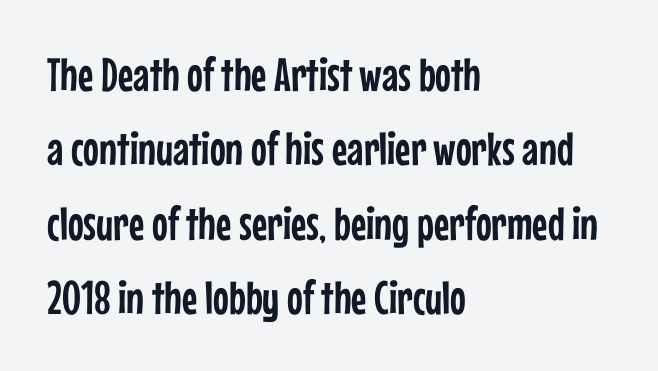
{"serif": "no", "italic": "no", "width": "condensed", "stroke_contrast": "low", "x_height": "medium", "monospaced": "no", "underline": "no", "align": "left", "line_spacing": "normal", "line_spacing_ratio": 1.58, "letter_spacing": "normal", "letter_spacing_em": 0.0, "glyph_px": 47}
